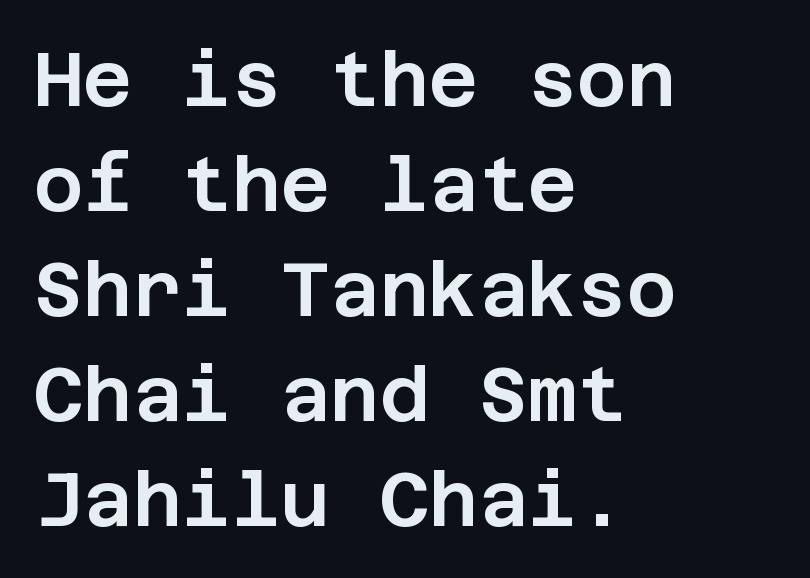
The image shows 76 px sans-serif type, upright; set left-aligned, normal line spacing (1.38x), normal letter spacing, not underlined; low stroke contrast and a large x-height.
